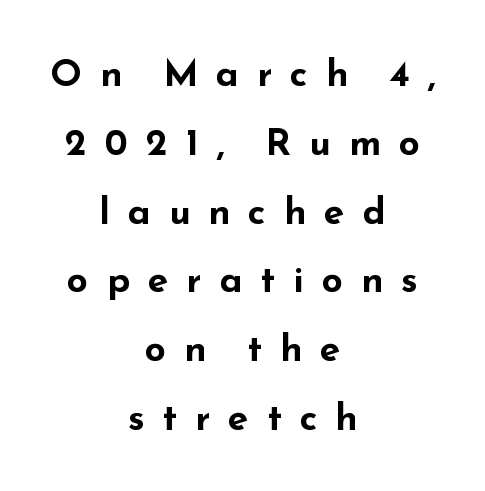
{"serif": "no", "italic": "no", "bold": "yes", "weight": "bold", "width": "wide", "stroke_contrast": "low", "x_height": "small", "monospaced": "no", "underline": "no", "align": "center", "line_spacing_ratio": 1.86, "letter_spacing": "wide", "letter_spacing_em": 0.49, "glyph_px": 37}
